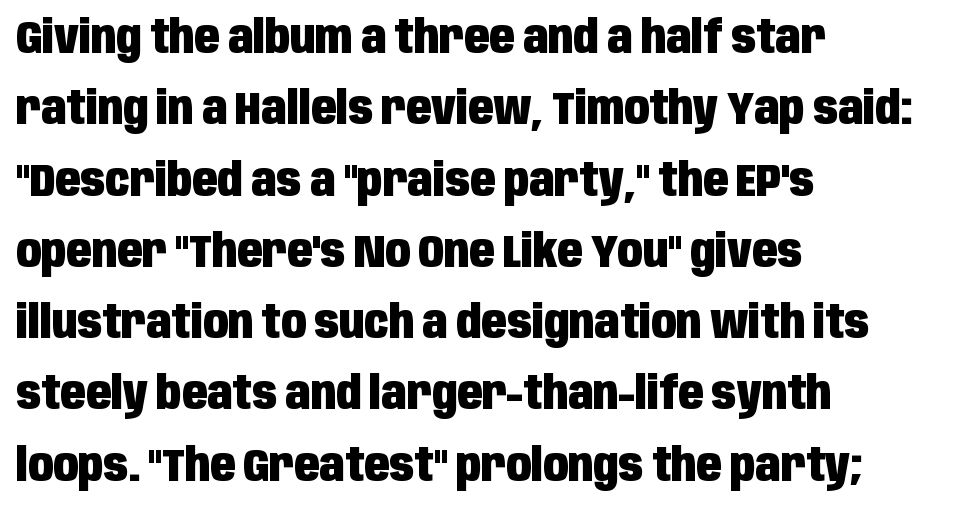
The lettering stays uniformly vertical, giving the passage a roman look. You could not count columns in this text — the font is proportionally spaced. Horizontal bands of white between lines are of average thickness. Stroke terminals: plain, sans-serif. A full-strength bold gives these letters their thick strokes.
